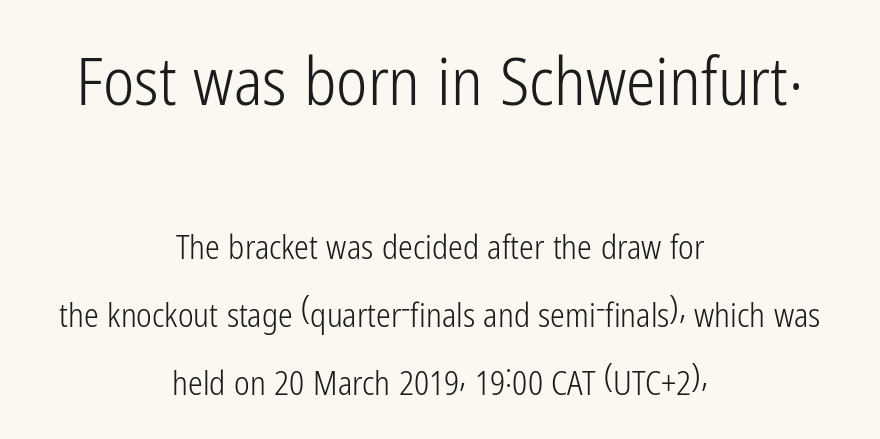
{"serif": "no", "italic": "no", "bold": "no", "weight": "light", "width": "condensed", "stroke_contrast": "low", "x_height": "medium", "monospaced": "no", "underline": "no", "align": "center", "line_spacing": "loose", "line_spacing_ratio": 2.06, "letter_spacing": "normal", "letter_spacing_em": 0.0, "larger_block": "first", "size_ratio": 2.0, "glyph_px": 66}
